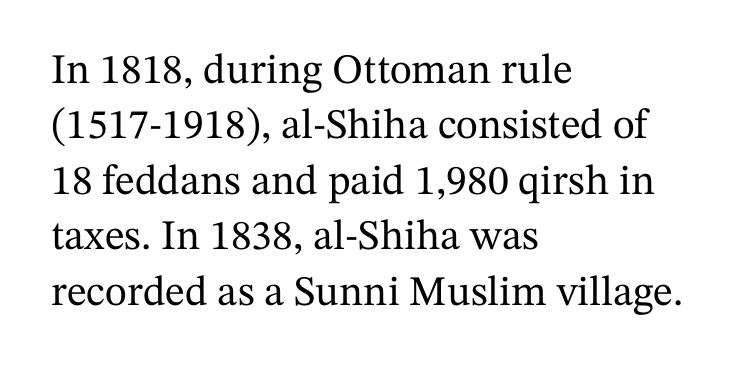
Q: Is the text italic (slanted)? A: No, it is upright.
Q: Is the typeface a serif or a sans-serif typeface? A: Serif.
Q: Is the text underlined? A: No.
Q: How is the paragraph aligned? A: Left-aligned.
Q: Is the spacing between letters normal or unusually wide? A: Normal.
Q: Is the spacing between lines tight, normal or loose? A: Normal.
Q: Width (condensed, normal, or wide)? A: Normal.
Q: Stroke contrast? A: Medium.
Q: x-height? A: Medium.
Q: Monospaced? A: No.
